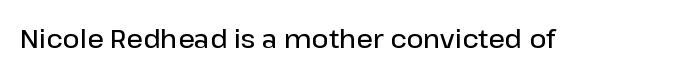
{"italic": "no", "bold": "semi", "underline": "no", "letter_spacing": "normal", "letter_spacing_em": 0.0, "glyph_px": 26}
